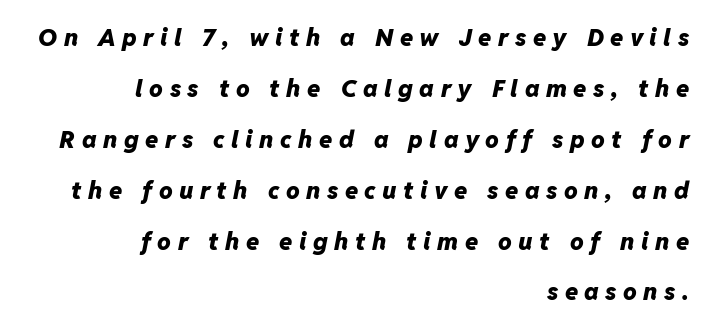
The image shows 24 px bold type, italic (leaning right); set right-aligned, loose line spacing (2.12x), unusually wide letter spacing (+0.27 em), not underlined.
